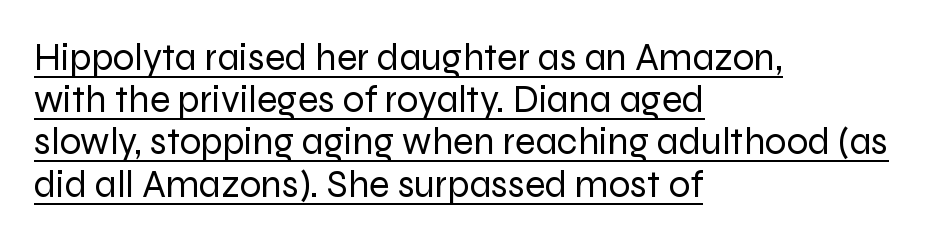
The image shows 38 px regular-weight sans-serif type, upright; set left-aligned, tight line spacing (1.11x), normal letter spacing, underlined; low stroke contrast and a medium x-height.
